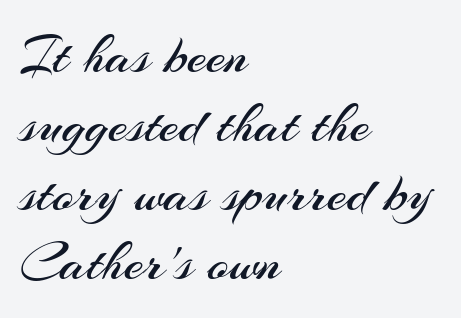
The image shows 56 px regular-weight sans-serif type; set left-aligned, line spacing 1.23x, normal letter spacing, not underlined; medium stroke contrast and a small x-height.
